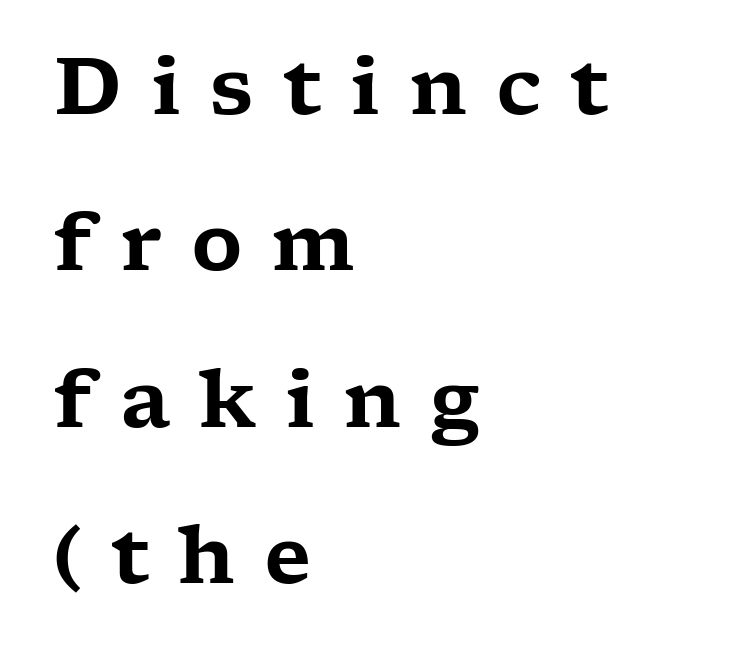
The image shows 79 px wide serif type, upright; set left-aligned, loose line spacing (1.98x), unusually wide letter spacing (+0.36 em), not underlined; low stroke contrast and a medium x-height.
